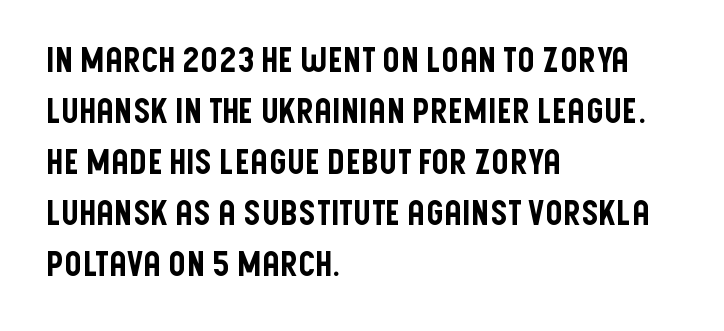
The image shows 34 px condensed sans-serif type, upright; set left-aligned, normal line spacing (1.5x), normal letter spacing, not underlined; low stroke contrast and a large x-height.
